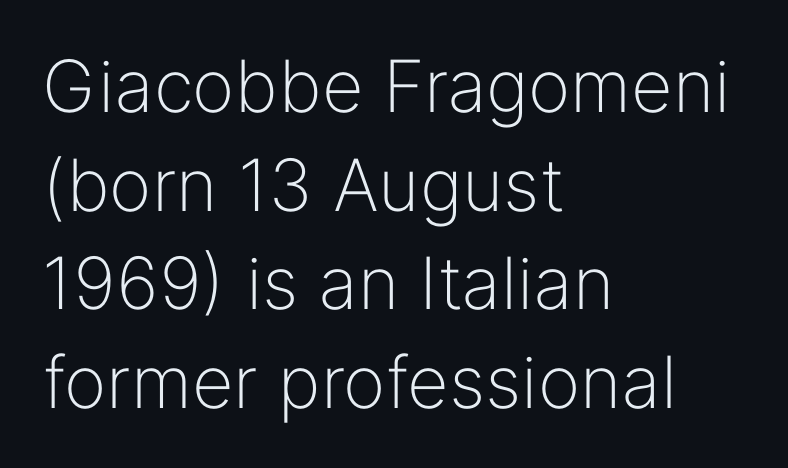
Just letters on the line, the space beneath them empty. This is not heavy type; no bold has been used. Note the varied advance widths — an 'i' is clearly narrower than an 'm'. Nothing unusual about the tracking: characters are spaced as the font intends.
